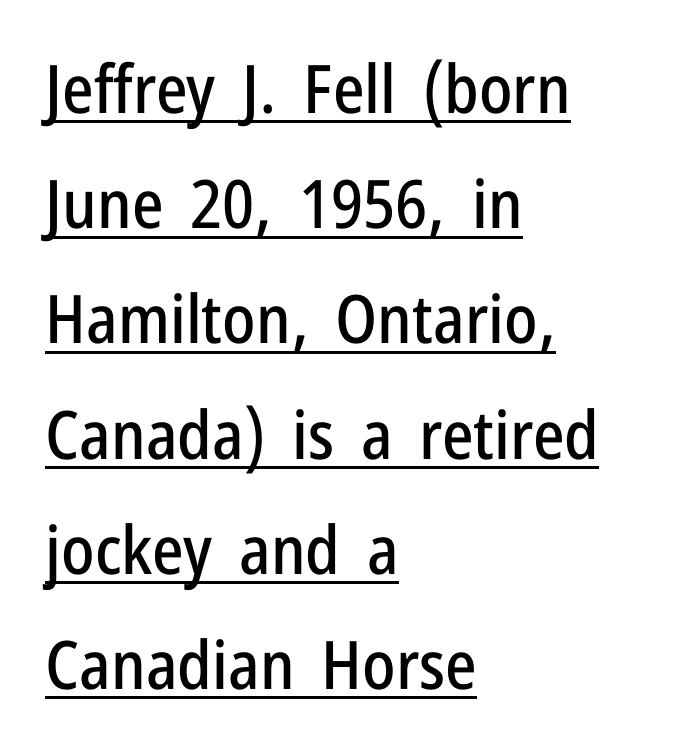
The letters stand straight up with perfectly vertical stems. This sample uses plain, unmodified letter spacing. Serif or sans? Sans — the stroke terminals are bare. Character widths vary here, with narrow letters taking less room than wide ones. You can see a thin bar hugging the bottom of the glyphs.
